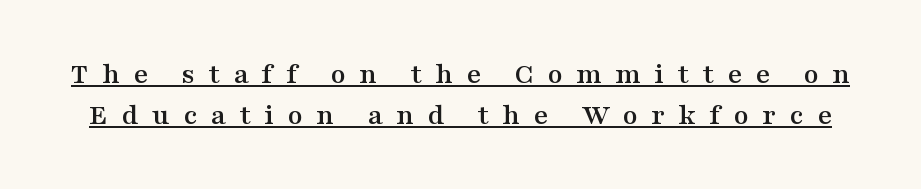
Q: Is the text italic (slanted)? A: No, it is upright.
Q: Is the typeface a serif or a sans-serif typeface? A: Serif.
Q: Is the text underlined? A: Yes.
Q: Is the spacing between letters normal or unusually wide? A: Unusually wide.
Q: Is the spacing between lines tight, normal or loose? A: Normal.
Q: Width (condensed, normal, or wide)? A: Wide.
Q: Stroke contrast? A: Medium.
Q: x-height? A: Medium.
Q: Monospaced? A: No.
